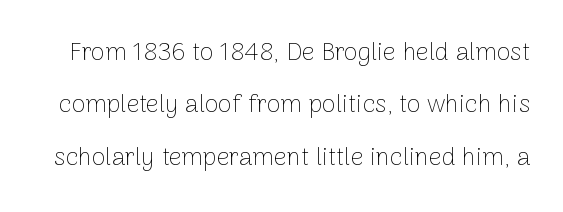
{"italic": "no", "bold": "no", "underline": "no", "line_spacing": "loose", "line_spacing_ratio": 2.1, "letter_spacing": "normal", "letter_spacing_em": 0.0, "glyph_px": 25}
